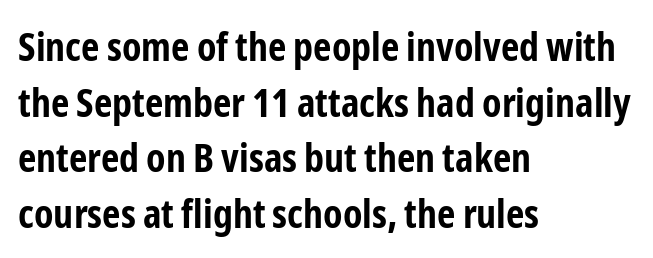
Serifs: no, the terminals of the letterforms are clean. Think of a printed novel: that variable character pitch is what you see here. Set as a true bold cut, around the 700 mark. Ordinary non-slanted type is in use. Line spacing here is normal.
